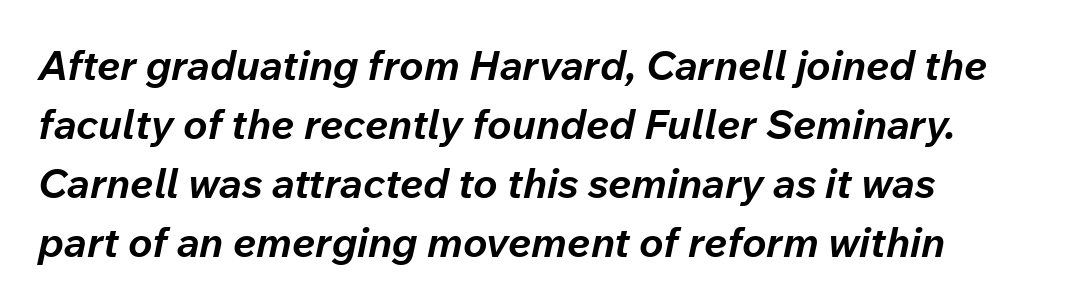
Q: Is the text bold? A: Yes.
Q: Is the text italic (slanted)? A: Yes, it leans right by about 12 degrees.
Q: Is the text underlined? A: No.
Q: Is the spacing between letters normal or unusually wide? A: Normal.
Q: Is the spacing between lines tight, normal or loose? A: Normal.
Q: Width (condensed, normal, or wide)? A: Normal.
Q: Stroke contrast? A: Low.
Q: x-height? A: Medium.
Q: Monospaced? A: No.
